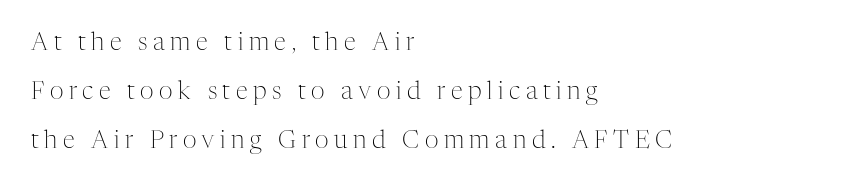
Q: Is the text bold? A: No.
Q: Is the text italic (slanted)? A: No, it is upright.
Q: Is the text underlined? A: No.
Q: How is the paragraph aligned? A: Left-aligned.
Q: Is the spacing between letters normal or unusually wide? A: Unusually wide.
Q: Is the spacing between lines tight, normal or loose? A: Loose.
